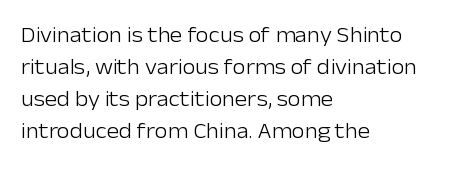
Q: Is the text bold? A: No.
Q: Is the text italic (slanted)? A: No, it is upright.
Q: Is the text underlined? A: No.
Q: How is the paragraph aligned? A: Left-aligned.
Q: Is the spacing between letters normal or unusually wide? A: Normal.
Q: Is the spacing between lines tight, normal or loose? A: Normal.
